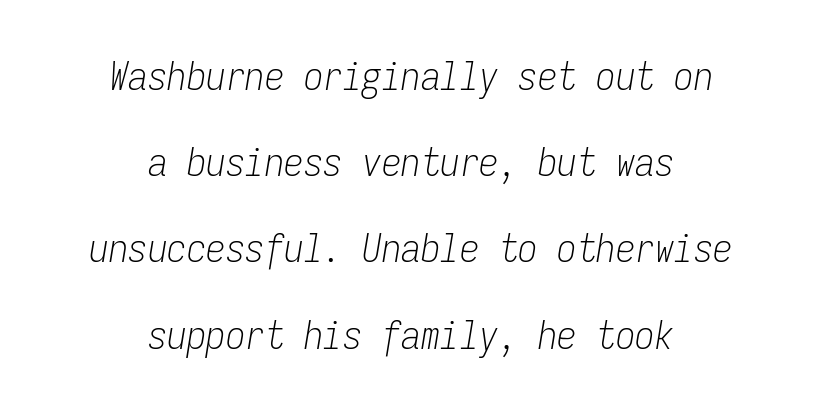
The image shows 39 px light, condensed type, italic (leaning right), monospaced; set centered, loose line spacing (2.21x), normal letter spacing, not underlined; low stroke contrast and a medium x-height.
